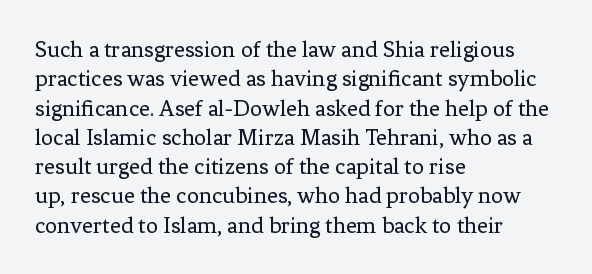
The image shows 24 px text type, upright; set left-aligned, line spacing 1.22x, normal letter spacing, not underlined.
